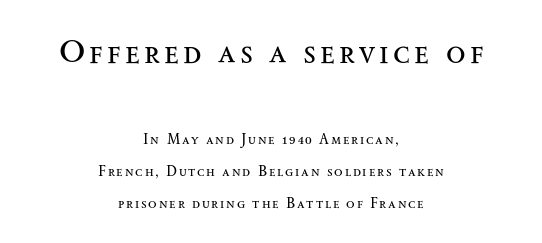
Q: Is the text bold? A: No.
Q: Is the text italic (slanted)? A: No, it is upright.
Q: Is the typeface a serif or a sans-serif typeface? A: Serif.
Q: Is the text underlined? A: No.
Q: How is the paragraph aligned? A: Centered.
Q: Is the spacing between lines tight, normal or loose? A: Loose.
Q: Which block of text is set in a larger size, the first (top) or the second (bottom)? A: The first (top) one.
Q: Width (condensed, normal, or wide)? A: Wide.
Q: Stroke contrast? A: Medium.
Q: x-height? A: Small.
Q: Monospaced? A: No.
